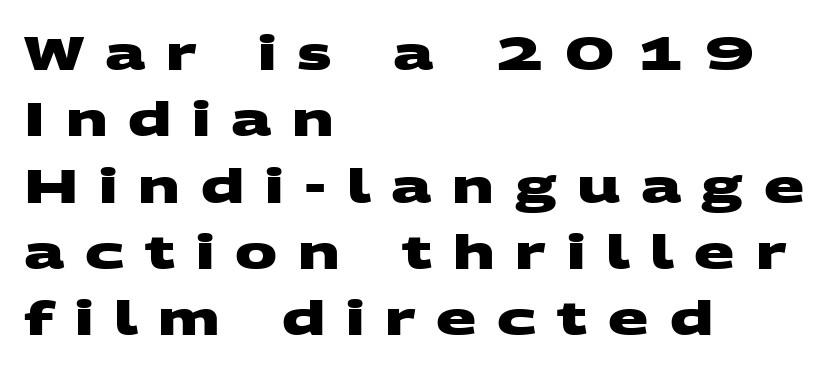
The compositor pushed each line to the left boundary. Stroke terminals: plain, sans-serif. Reading down the column, the eye jumps a familiar distance to each next line. Character widths vary here, with narrow letters taking less room than wide ones. A full-strength bold gives these letters their thick strokes. Type without underlining.
